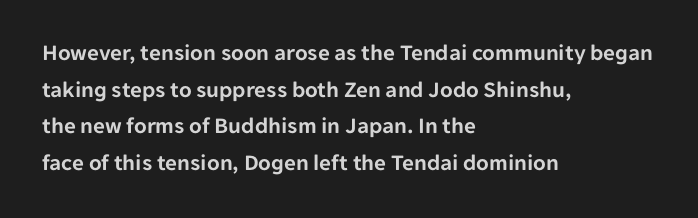
Q: Is the text italic (slanted)? A: No, it is upright.
Q: Is the text underlined? A: No.
Q: How is the paragraph aligned? A: Left-aligned.
Q: Is the spacing between letters normal or unusually wide? A: Normal.
Q: Is the spacing between lines tight, normal or loose? A: Normal.
